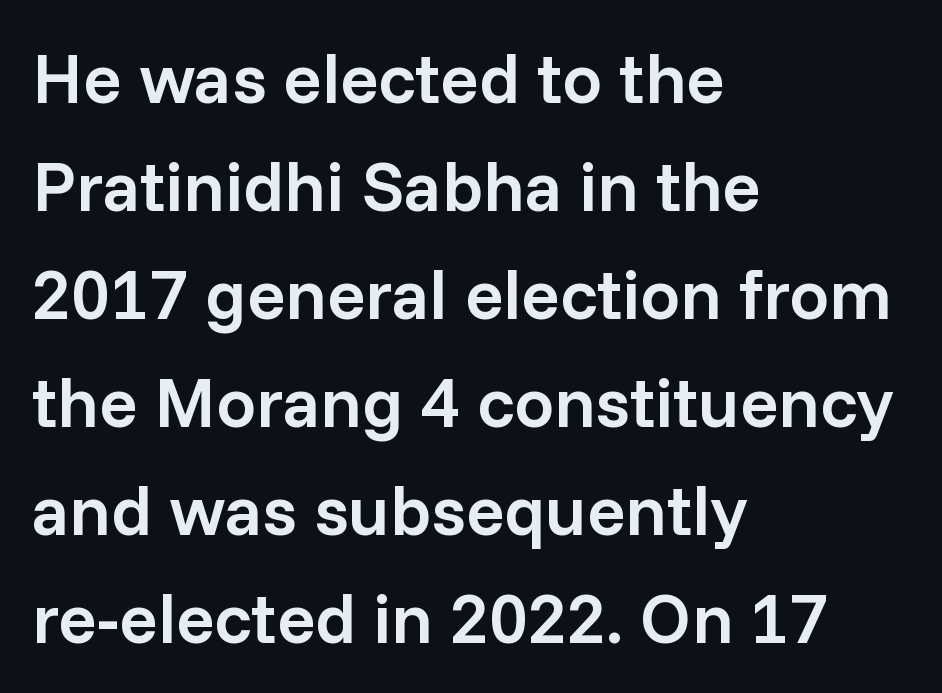
Q: Is the text bold? A: Semi-bold.
Q: Is the text italic (slanted)? A: No, it is upright.
Q: Is the typeface a serif or a sans-serif typeface? A: Sans-serif.
Q: Is the text underlined? A: No.
Q: How is the paragraph aligned? A: Left-aligned.
Q: Is the spacing between letters normal or unusually wide? A: Normal.
Q: Is the spacing between lines tight, normal or loose? A: Normal.
Q: Width (condensed, normal, or wide)? A: Normal.
Q: Stroke contrast? A: Low.
Q: x-height? A: Medium.
Q: Monospaced? A: No.
